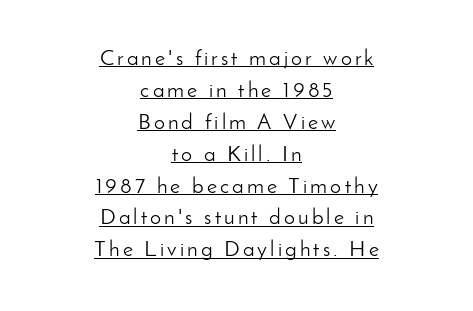
The image shows 22 px text type, upright; set centered, normal line spacing (1.45x), underlined.
